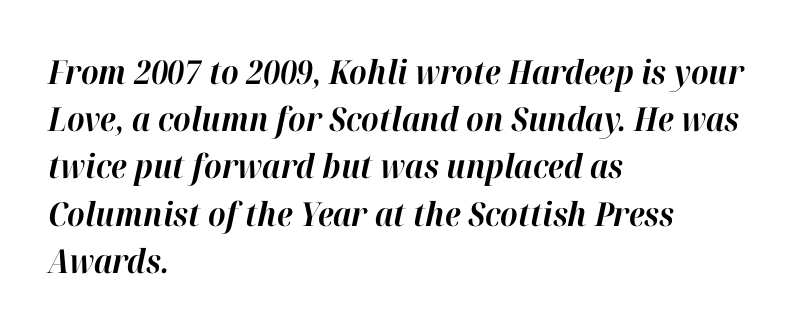
Heft: maximum for text — a bold. The string is rendered with underlining switched off. Each line starts at the same left margin while the right side varies. A typesetter would call this proportional, since set widths differ per character. What stands out about the letter spacing? Nothing — it is the standard amount. Emphasis-style slanted type is in use.
